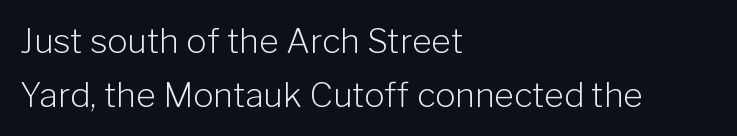
The image shows 34 px light sans-serif type, upright; set left-aligned, normal line spacing (1.58x), normal letter spacing, not underlined; low stroke contrast and a medium x-height.
